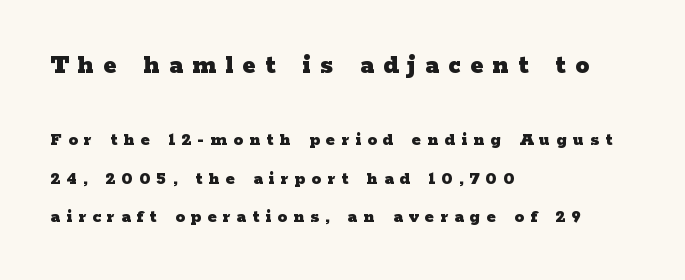
Is the block centered? No — it sits flush against the left margin. A dark, heavy texture on the line: the type is bold. The letters in the upper block stand taller than those in the block below. Observe the serifs anchoring each vertical stroke in this sample. The area under the type is left untouched.
